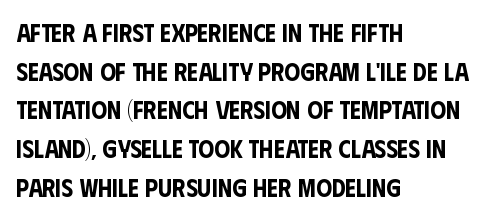
{"italic": "no", "underline": "no", "align": "left", "line_spacing": "normal", "line_spacing_ratio": 1.55, "letter_spacing": "normal", "letter_spacing_em": 0.0, "glyph_px": 25}
